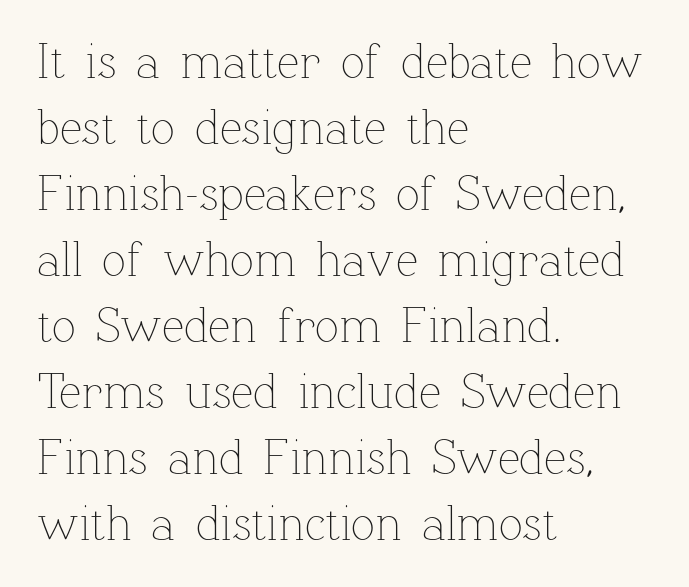
Q: Is the text bold? A: No.
Q: Is the text italic (slanted)? A: No, it is upright.
Q: Is the text underlined? A: No.
Q: How is the paragraph aligned? A: Left-aligned.
Q: Is the spacing between letters normal or unusually wide? A: Normal.
Q: Is the spacing between lines tight, normal or loose? A: Normal.
Q: Width (condensed, normal, or wide)? A: Normal.
Q: Stroke contrast? A: Low.
Q: x-height? A: Medium.
Q: Monospaced? A: No.
